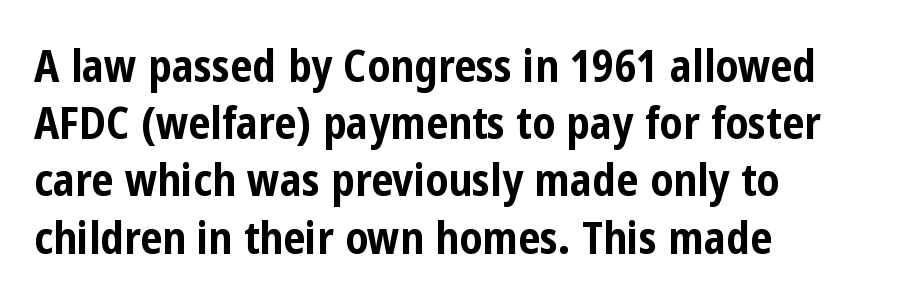
Beneath every word, the page is bare. Each word holds together tightly as a unit, with standard inter-letter gaps. The glyphs have the mass of a bold cut. Posture: straight, roman, zero tilt. Letterform terminals end flat and unadorned throughout the passage.
